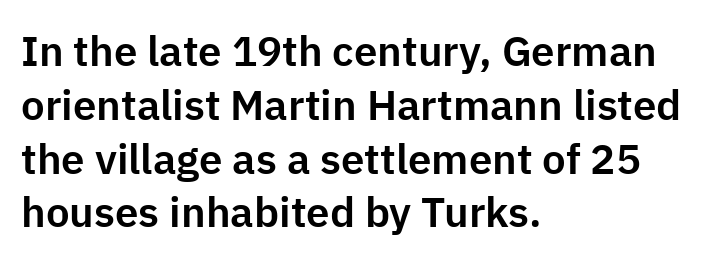
Q: Is the text italic (slanted)? A: No, it is upright.
Q: Is the typeface a serif or a sans-serif typeface? A: Sans-serif.
Q: Is the text underlined? A: No.
Q: How is the paragraph aligned? A: Left-aligned.
Q: Is the spacing between letters normal or unusually wide? A: Normal.
Q: Is the spacing between lines tight, normal or loose? A: Normal.
Q: Width (condensed, normal, or wide)? A: Normal.
Q: Stroke contrast? A: Low.
Q: x-height? A: Medium.
Q: Monospaced? A: No.
